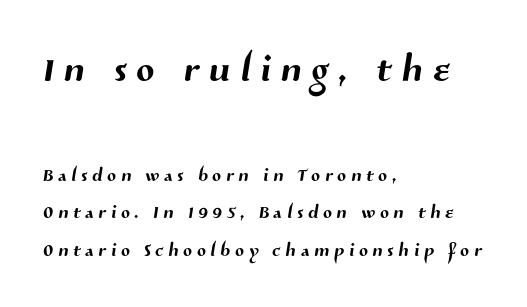
Regular leading. Varying glyph widths throughout — classic text-font behaviour. The earlier block is typeset at a bigger size than the later block. Compared with a centered layout, this one pins lines to the left instead. The words here are not underlined. The letters carry no serifs — their stems end cleanly without finishing strokes.
